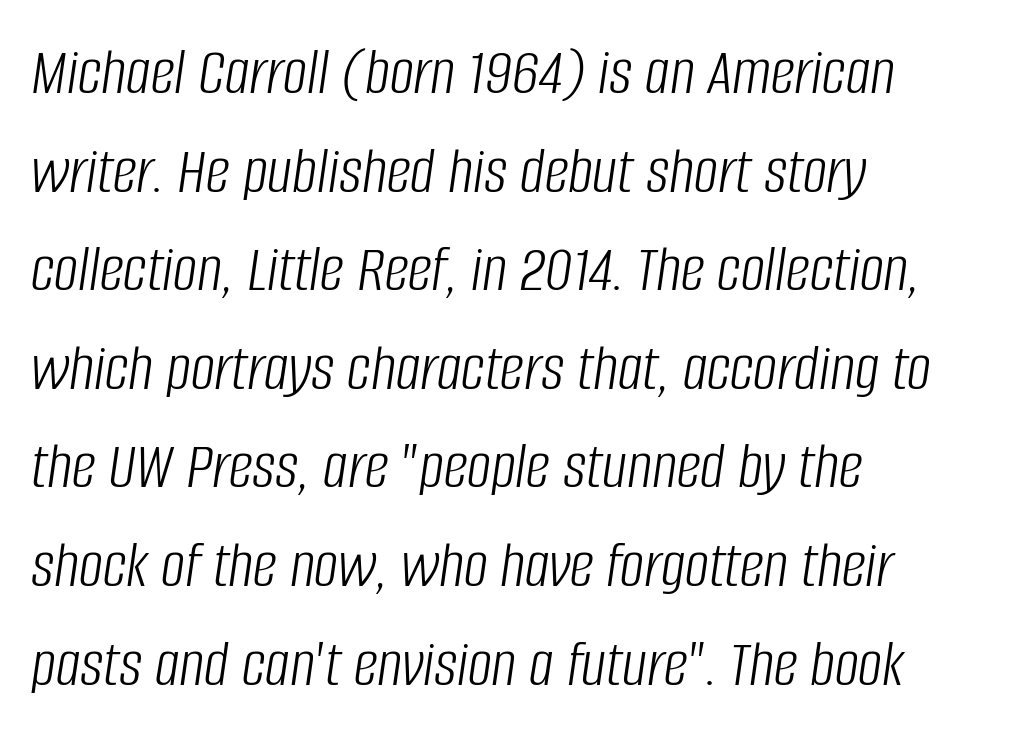
The rag falls on the right side of this text block. Varying glyph widths throughout — classic text-font behaviour. Anything drawn beneath the words? Only blank space. Normally led — the rows are evenly, conventionally spaced.
